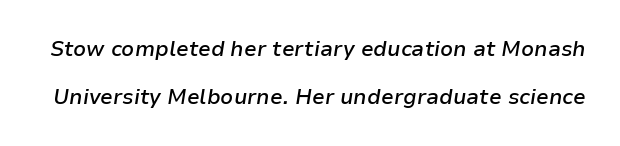
Q: Is the text bold? A: Semi-bold.
Q: Is the text italic (slanted)? A: Yes, it leans right by about 9 degrees.
Q: Is the text underlined? A: No.
Q: Is the spacing between letters normal or unusually wide? A: Normal.
Q: Is the spacing between lines tight, normal or loose? A: Loose.
